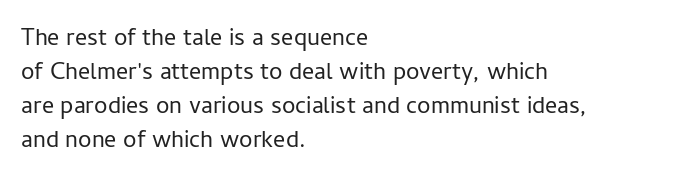
Decoration check: the copy has no underline. Teacher's note: observe the even left margin — that is flush-left alignment. Interline gaps are of average width in this sample. No chunkiness to these letters — they're not bold. These lines were composed using upright roman letters.
